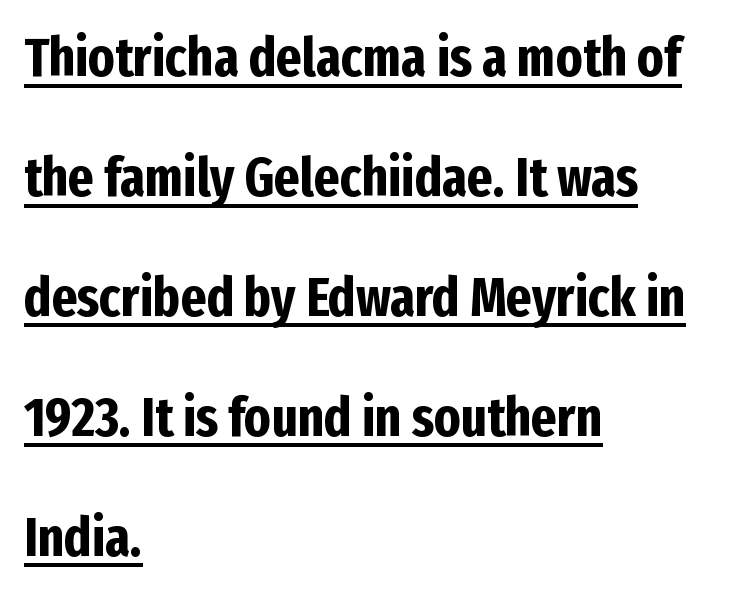
Q: Is the text bold? A: Yes.
Q: Is the text italic (slanted)? A: No, it is upright.
Q: Is the typeface a serif or a sans-serif typeface? A: Sans-serif.
Q: Is the text underlined? A: Yes.
Q: How is the paragraph aligned? A: Left-aligned.
Q: Is the spacing between letters normal or unusually wide? A: Normal.
Q: Is the spacing between lines tight, normal or loose? A: Loose.
Q: Width (condensed, normal, or wide)? A: Condensed.
Q: Stroke contrast? A: Low.
Q: x-height? A: Medium.
Q: Monospaced? A: No.
